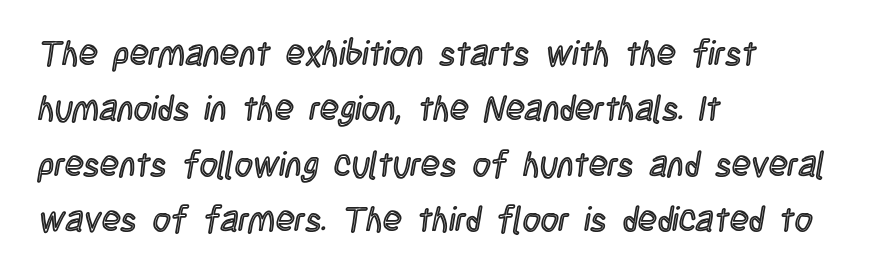
Q: Is the text italic (slanted)? A: Yes.
Q: Is the text underlined? A: No.
Q: How is the paragraph aligned? A: Left-aligned.
Q: Is the spacing between letters normal or unusually wide? A: Normal.
Q: Is the spacing between lines tight, normal or loose? A: Normal.
Q: Width (condensed, normal, or wide)? A: Condensed.
Q: x-height? A: Large.
Q: Monospaced? A: No.
